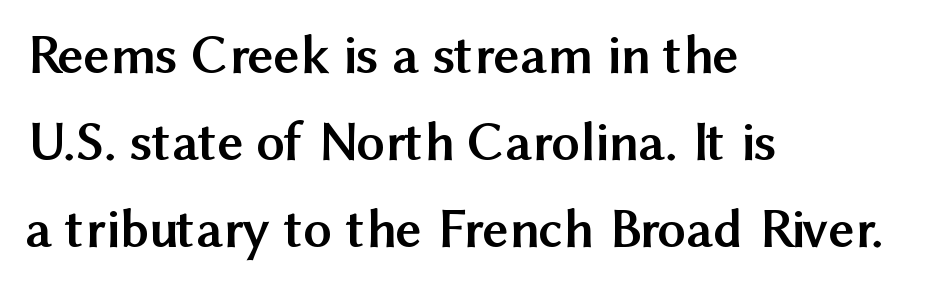
{"serif": "no", "italic": "no", "bold": "yes", "weight": "semibold", "width": "normal", "stroke_contrast": "medium", "x_height": "medium", "monospaced": "no", "underline": "no", "align": "left", "line_spacing": "normal", "line_spacing_ratio": 1.55, "letter_spacing": "normal", "letter_spacing_em": 0.0, "glyph_px": 56}
